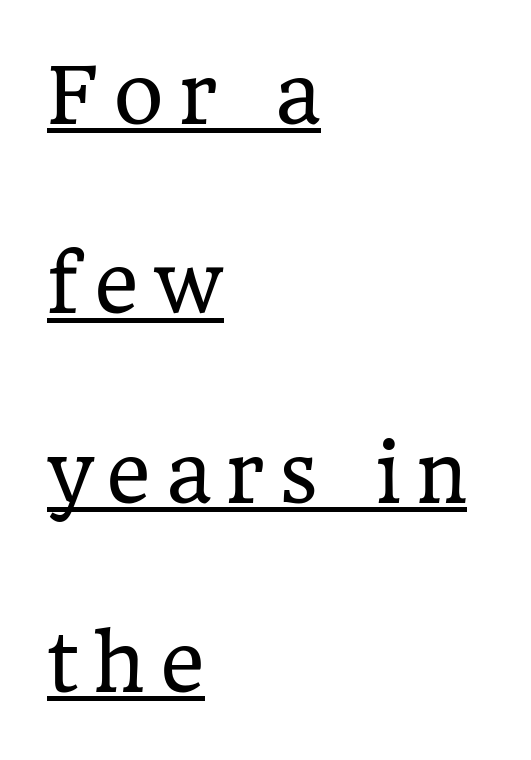
{"serif": "yes", "italic": "no", "bold": "no", "weight": "regular", "width": "normal", "stroke_contrast": "low", "x_height": "medium", "monospaced": "no", "underline": "yes", "align": "left", "line_spacing": "loose", "line_spacing_ratio": 2.46, "glyph_px": 77}
